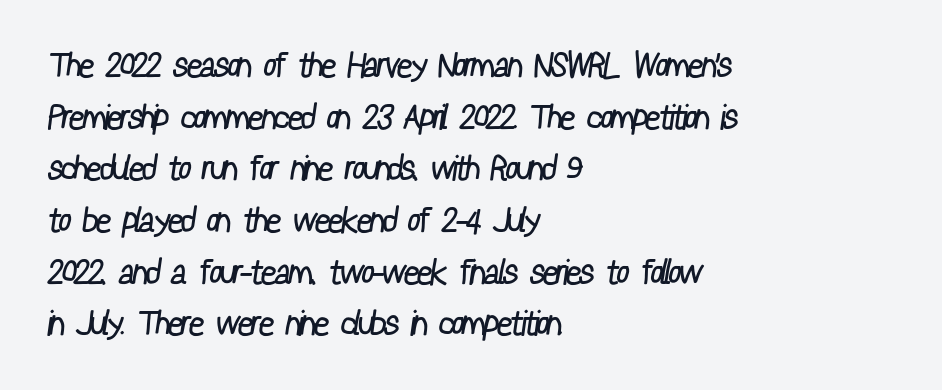
{"serif": "no", "bold": "no", "weight": "regular", "width": "condensed", "stroke_contrast": "low", "x_height": "medium", "monospaced": "no", "underline": "no", "align": "left", "line_spacing": "normal", "line_spacing_ratio": 1.52, "letter_spacing": "normal", "letter_spacing_em": 0.0, "glyph_px": 34}
